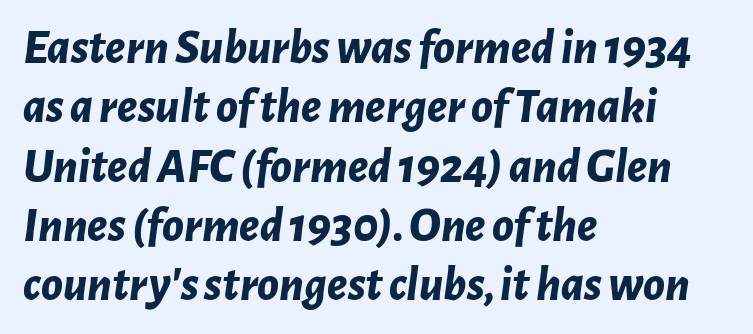
Q: Is the text bold? A: Yes.
Q: Is the text italic (slanted)? A: Yes, it leans right by about 7 degrees.
Q: Is the text underlined? A: No.
Q: How is the paragraph aligned? A: Left-aligned.
Q: Is the spacing between letters normal or unusually wide? A: Normal.
Q: Width (condensed, normal, or wide)? A: Normal.
Q: Stroke contrast? A: Low.
Q: x-height? A: Medium.
Q: Monospaced? A: No.
